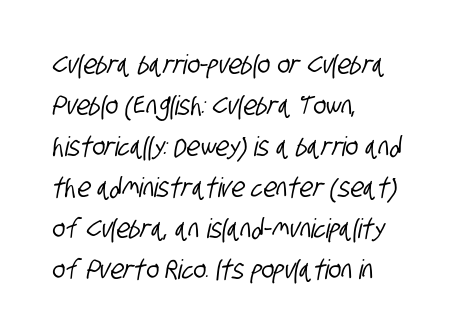
Q: Is the text underlined? A: No.
Q: How is the paragraph aligned? A: Left-aligned.
Q: Is the spacing between letters normal or unusually wide? A: Normal.
Q: Is the spacing between lines tight, normal or loose? A: Normal.
